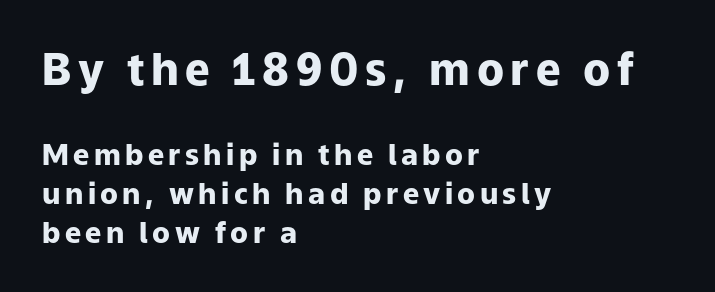
{"serif": "no", "italic": "no", "bold": "yes", "weight": "heavy", "width": "normal", "stroke_contrast": "low", "x_height": "medium", "monospaced": "no", "underline": "no", "align": "left", "line_spacing": "normal", "line_spacing_ratio": 1.34, "larger_block": "first", "size_ratio": 1.52, "glyph_px": 44}
